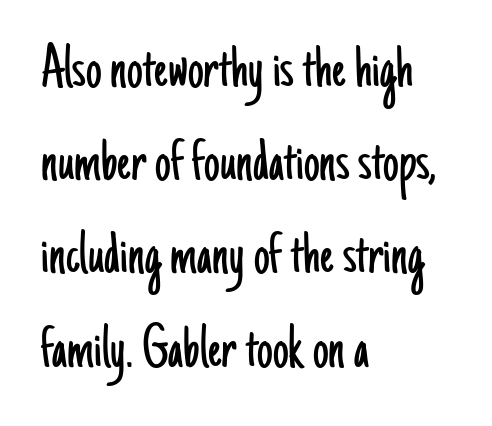
Unlike a traditional serif, this face leaves its strokes unadorned. The glyphs are unaccompanied by any horizontal stroke below them. These lines keep a tight, regular rhythm from letter to letter. Tall strokes in this sample are plumb rather than angled.
